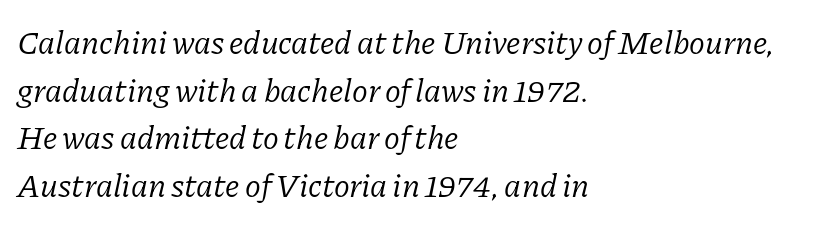
{"serif": "yes", "italic": "yes", "lean": "right", "slant_degrees": 11, "bold": "no", "weight": "light", "width": "normal", "stroke_contrast": "low", "x_height": "medium", "monospaced": "no", "underline": "no", "align": "left", "line_spacing": "normal", "line_spacing_ratio": 1.44, "letter_spacing": "normal", "letter_spacing_em": 0.0, "glyph_px": 33}
